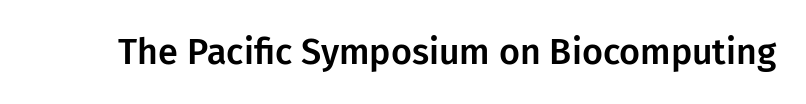
The image shows 36 px sans-serif type, upright; set normal letter spacing, not underlined; low stroke contrast and a medium x-height.
